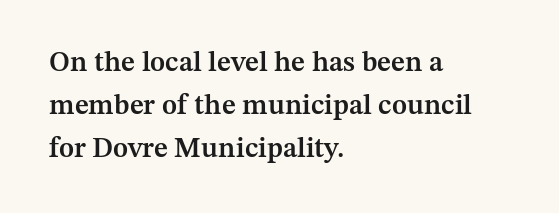
{"serif": "yes", "italic": "no", "bold": "semi", "weight": "semibold", "width": "normal", "stroke_contrast": "medium", "x_height": "medium", "monospaced": "no", "underline": "no", "align": "left", "line_spacing": "normal", "line_spacing_ratio": 1.53, "letter_spacing": "normal", "letter_spacing_em": 0.0, "glyph_px": 28}
